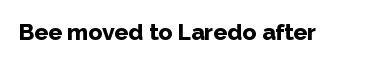
{"italic": "no", "bold": "yes", "underline": "no", "letter_spacing": "normal", "letter_spacing_em": 0.0, "glyph_px": 23}
